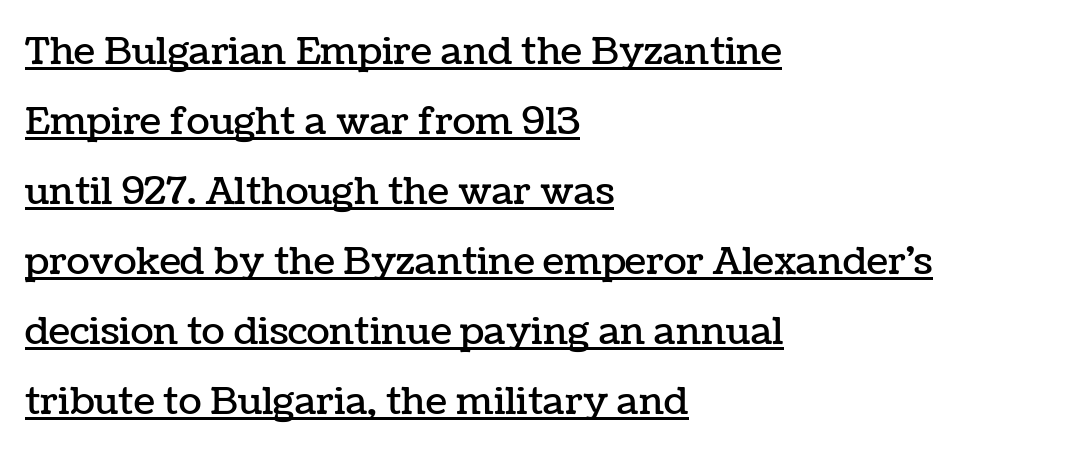
Q: Is the text italic (slanted)? A: No, it is upright.
Q: Is the text underlined? A: Yes.
Q: How is the paragraph aligned? A: Left-aligned.
Q: Is the spacing between letters normal or unusually wide? A: Normal.
Q: Width (condensed, normal, or wide)? A: Normal.
Q: Stroke contrast? A: Low.
Q: x-height? A: Medium.
Q: Monospaced? A: No.
